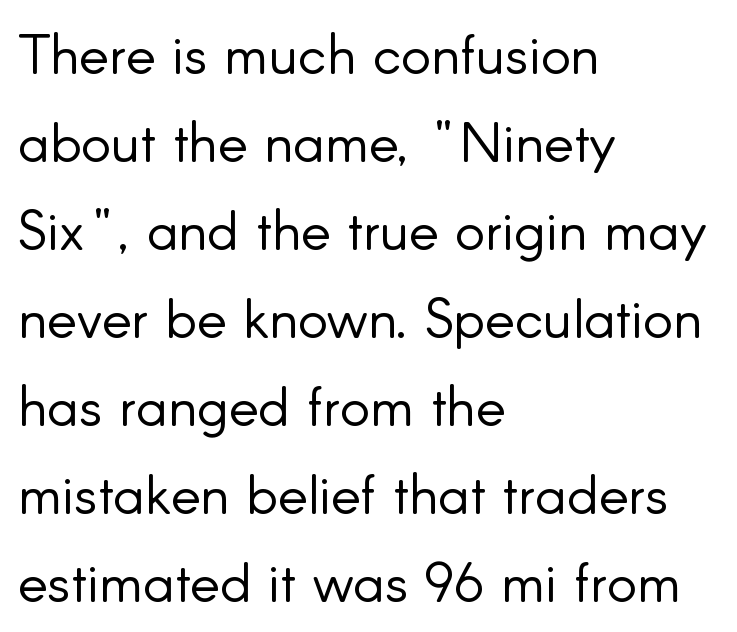
{"serif": "no", "italic": "no", "bold": "no", "weight": "light", "width": "normal", "stroke_contrast": "low", "x_height": "small", "monospaced": "no", "underline": "no", "align": "left", "line_spacing": "normal", "line_spacing_ratio": 1.57, "letter_spacing": "normal", "letter_spacing_em": 0.0, "glyph_px": 56}
